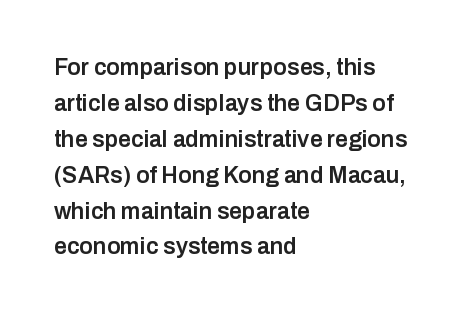
The image shows 23 px text type, upright; set left-aligned, normal line spacing (1.56x), normal letter spacing, not underlined.
